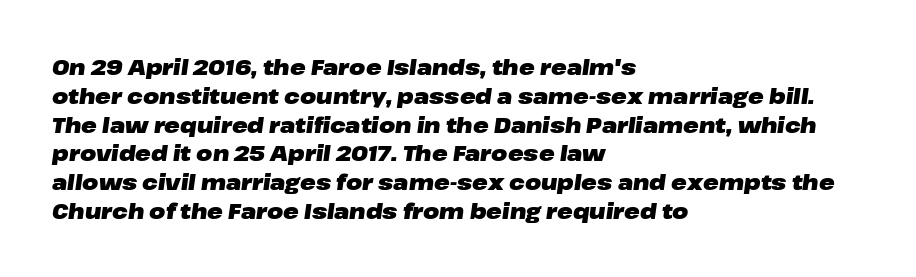
Q: Is the text bold? A: Yes.
Q: Is the text italic (slanted)? A: Yes, it leans right by about 8 degrees.
Q: Is the text underlined? A: No.
Q: How is the paragraph aligned? A: Left-aligned.
Q: Is the spacing between letters normal or unusually wide? A: Normal.
Q: Is the spacing between lines tight, normal or loose? A: Normal.
